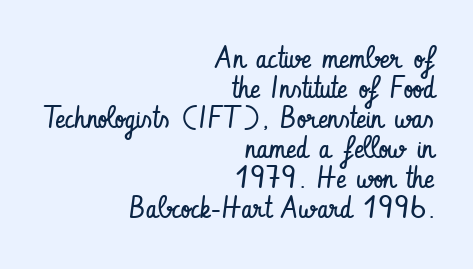
Posture: upright roman. Each stroke keeps to a modest, everyday thickness or less. The rendering uses a small line-height, squeezing the rows. Each row of text sits above clean, open space. The face used here is rendered with its standard letterfit. Think of a printed novel: that variable character pitch is what you see here.
